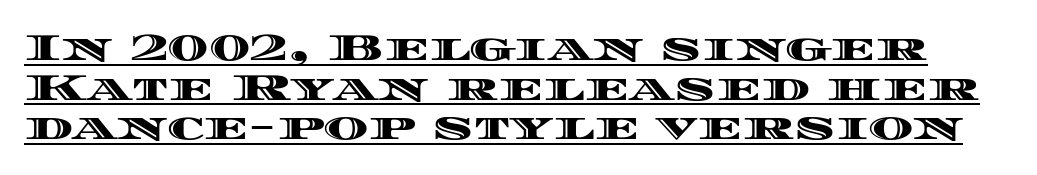
The image shows 38 px wide type, upright; set tight line spacing (1.04x), normal letter spacing, underlined; a large x-height.
